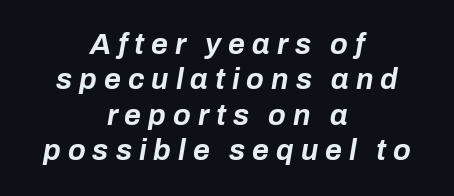
The image shows 29 px bold type, italic (leaning right); set centered, line spacing 1.22x, unusually wide letter spacing (+0.24 em), not underlined; low stroke contrast and a medium x-height.
